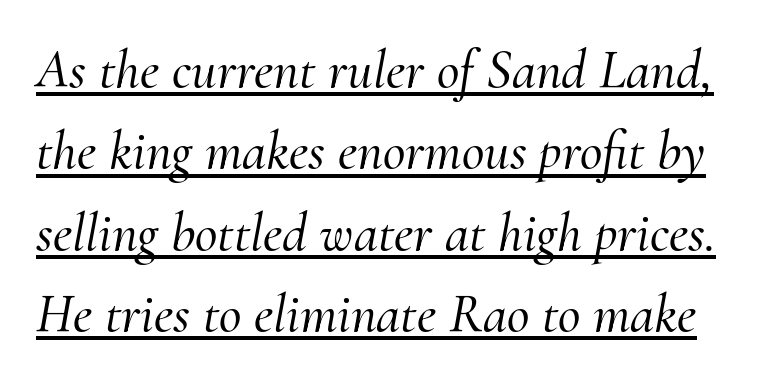
A continuous stroke trails under the words, as in a hyperlink. Here the designer chose a conventional face with non-uniform glyph widths. Unlike a clean sans, this face finishes its strokes with serifs. Emphasis-style slanted type is in use. Students, observe: this is what conventionally led text looks like.
